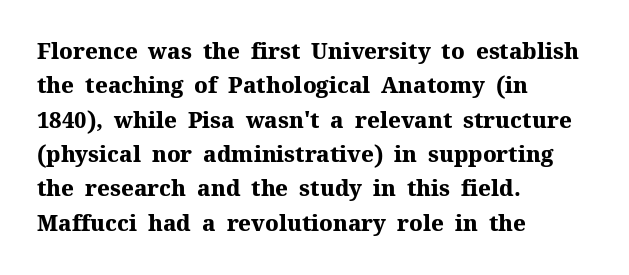
{"italic": "no", "bold": "yes", "underline": "no", "align": "left", "line_spacing": "normal", "line_spacing_ratio": 1.56, "letter_spacing": "normal", "letter_spacing_em": 0.0, "glyph_px": 22}
